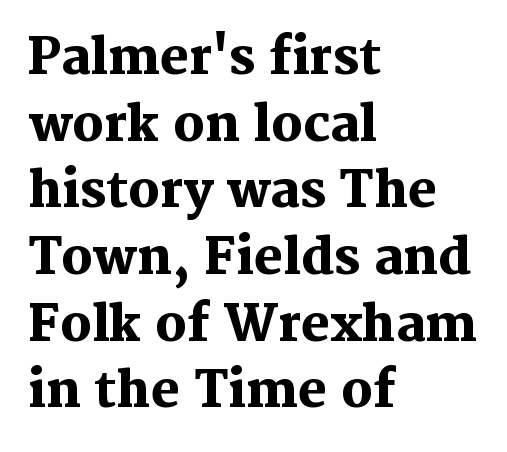
The image shows 49 px heavy serif type, upright; set left-aligned, normal line spacing (1.36x), normal letter spacing, not underlined; medium stroke contrast and a medium x-height.
